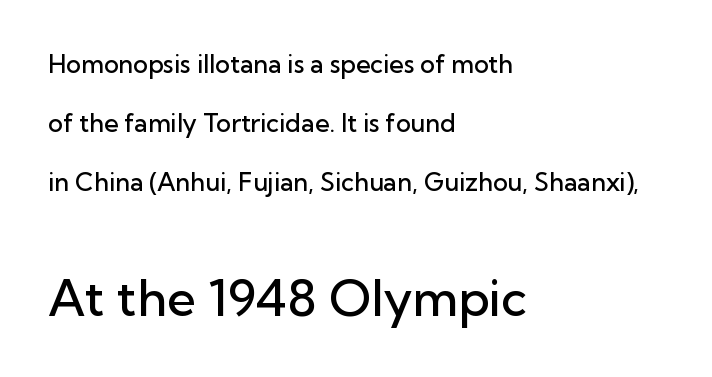
The image shows 50 px semibold sans-serif type, upright; set left-aligned, loose line spacing (2.37x), normal letter spacing, not underlined; the second (bottom) block is 2.0x larger; low stroke contrast and a medium x-height.
